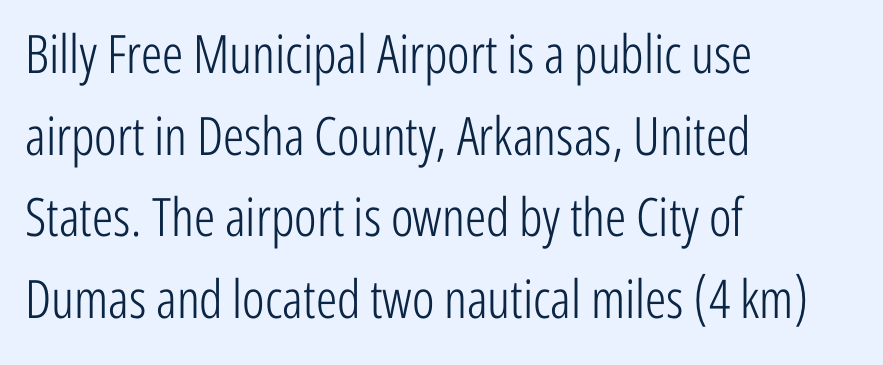
Q: Is the text bold? A: No.
Q: Is the text italic (slanted)? A: No, it is upright.
Q: Is the typeface a serif or a sans-serif typeface? A: Sans-serif.
Q: Is the text underlined? A: No.
Q: How is the paragraph aligned? A: Left-aligned.
Q: Is the spacing between letters normal or unusually wide? A: Normal.
Q: Is the spacing between lines tight, normal or loose? A: Normal.
Q: Width (condensed, normal, or wide)? A: Condensed.
Q: Stroke contrast? A: Low.
Q: x-height? A: Medium.
Q: Monospaced? A: No.
